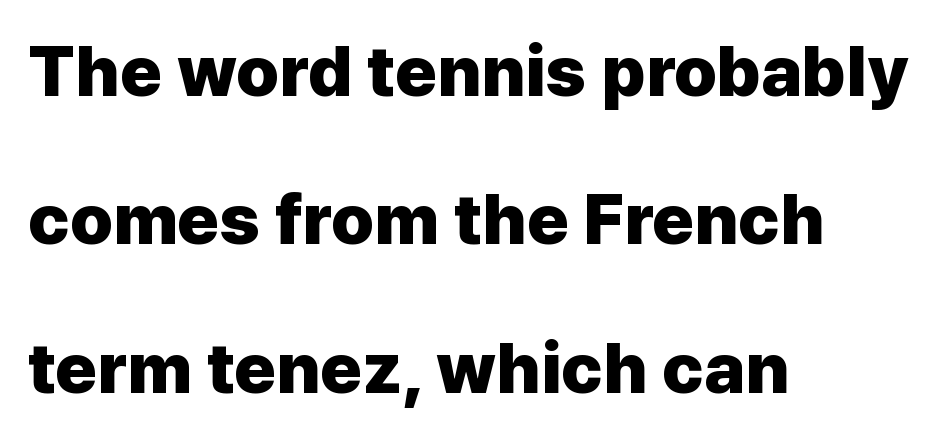
{"serif": "no", "italic": "no", "bold": "yes", "weight": "heavy", "width": "normal", "stroke_contrast": "low", "x_height": "medium", "monospaced": "no", "underline": "no", "align": "left", "line_spacing": "loose", "line_spacing_ratio": 2.09, "letter_spacing": "normal", "letter_spacing_em": 0.0, "glyph_px": 71}
